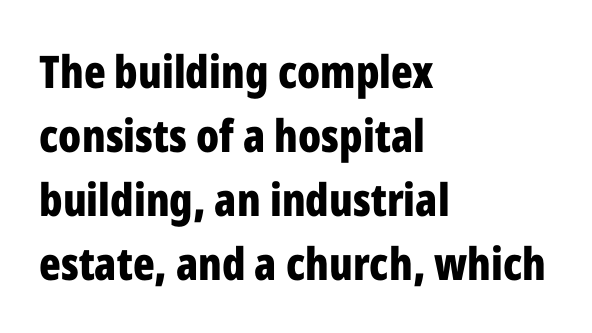
Its strokes are broad and dark, the hallmark of bold type. The strip under each line holds only bare page. Baseline-to-baseline distance is the conventional proportion of letter height. Every character sits straight up, as roman type does.
